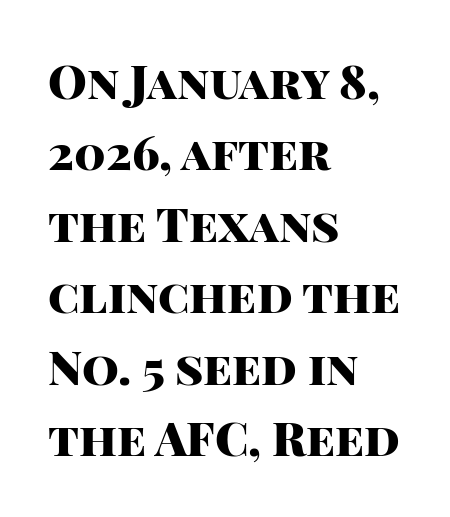
Q: Is the text bold? A: Yes.
Q: Is the text italic (slanted)? A: No, it is upright.
Q: Is the typeface a serif or a sans-serif typeface? A: Sans-serif.
Q: Is the text underlined? A: No.
Q: How is the paragraph aligned? A: Left-aligned.
Q: Is the spacing between letters normal or unusually wide? A: Normal.
Q: Is the spacing between lines tight, normal or loose? A: Normal.
Q: Width (condensed, normal, or wide)? A: Normal.
Q: Stroke contrast? A: High.
Q: x-height? A: Large.
Q: Monospaced? A: No.
